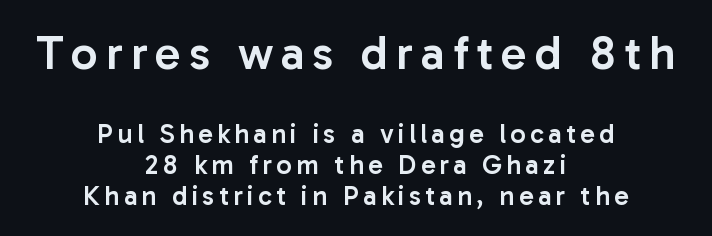
{"serif": "no", "italic": "no", "bold": "semi", "weight": "semibold", "width": "normal", "stroke_contrast": "low", "x_height": "medium", "monospaced": "no", "underline": "no", "align": "center", "line_spacing": "tight", "line_spacing_ratio": 1.15, "larger_block": "first", "size_ratio": 1.78, "glyph_px": 48}
